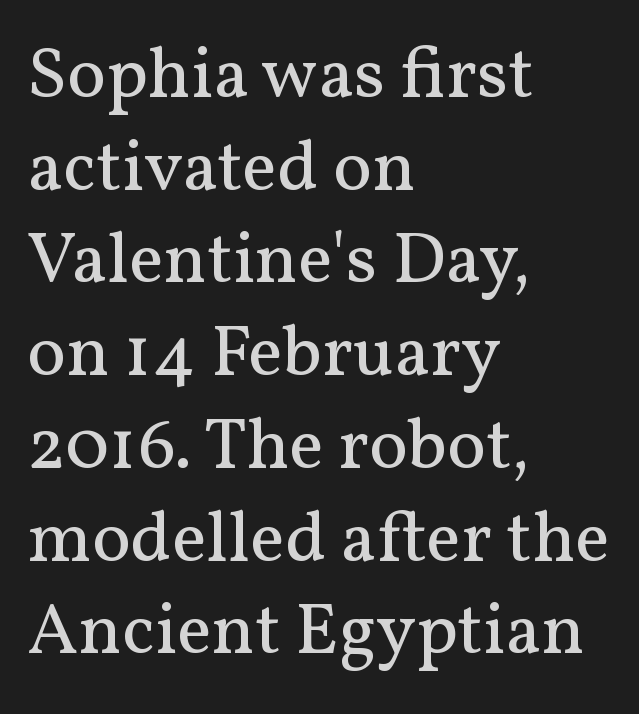
The text block is weighted toward the left margin, trailing off unevenly rightward. Here the designer chose a conventional face with non-uniform glyph widths. Ink coverage per letter is moderate at most. Glance below the letters and you will spot only blank space.
